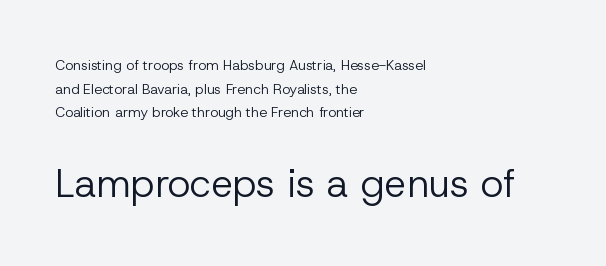
Q: Is the text bold? A: No.
Q: Is the text italic (slanted)? A: No, it is upright.
Q: Is the typeface a serif or a sans-serif typeface? A: Sans-serif.
Q: Is the text underlined? A: No.
Q: How is the paragraph aligned? A: Left-aligned.
Q: Is the spacing between letters normal or unusually wide? A: Normal.
Q: Is the spacing between lines tight, normal or loose? A: Normal.
Q: Which block of text is set in a larger size, the first (top) or the second (bottom)? A: The second (bottom) one.
Q: Width (condensed, normal, or wide)? A: Normal.
Q: Stroke contrast? A: Low.
Q: x-height? A: Medium.
Q: Monospaced? A: No.
